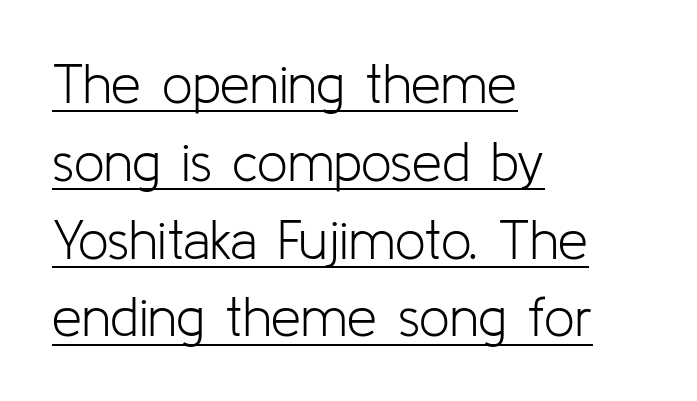
{"serif": "no", "italic": "no", "bold": "no", "weight": "light", "width": "normal", "stroke_contrast": "low", "x_height": "medium", "monospaced": "no", "underline": "yes", "align": "left", "line_spacing": "normal", "line_spacing_ratio": 1.44, "letter_spacing": "normal", "letter_spacing_em": 0.0, "glyph_px": 54}
